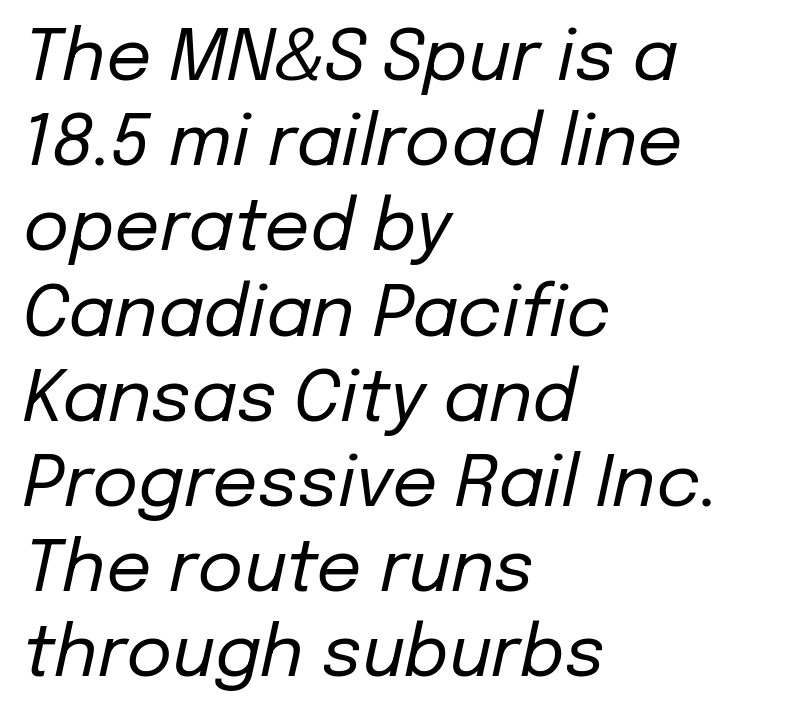
You can tell it's italic because the verticals aren't actually vertical. The cut favours lightness, reaching ordinary text weight at its darkest. Alignment: flush left. The letterforms sit shoulder to shoulder at normal distance. Beneath every word, the page is bare. Character widths vary here, with narrow letters taking less room than wide ones.
